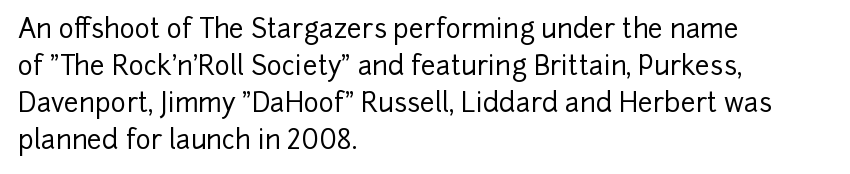
{"italic": "no", "underline": "no", "align": "left", "line_spacing": "normal", "line_spacing_ratio": 1.42, "letter_spacing": "normal", "letter_spacing_em": 0.0, "glyph_px": 26}
